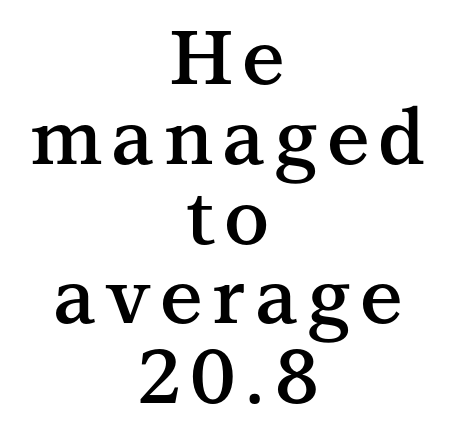
The image shows 76 px semibold serif type, upright; set centered, tight line spacing (1.05x), not underlined; medium stroke contrast and a medium x-height.
